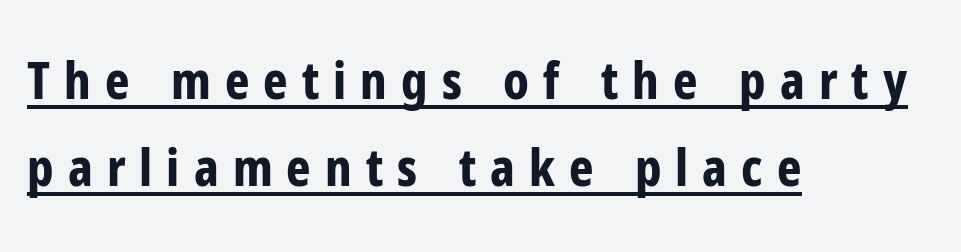
Vertical strokes here are truly vertical. The compositor pushed each line to the left boundary. Its strokes are broad and dark, the hallmark of bold type. Looks like regular typesetting: each glyph gets only the width it needs. Serif or sans? Sans — the stroke terminals are bare. A normal amount of white space separates one row of letters from the next.
